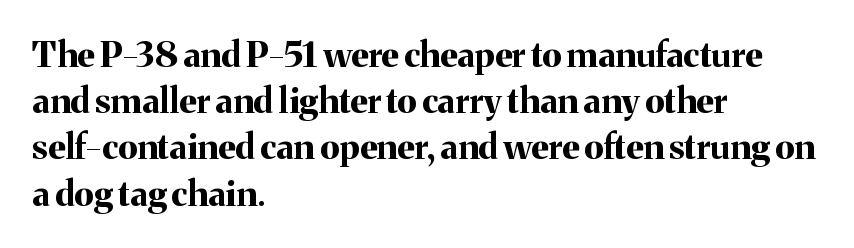
Q: Is the text bold? A: Yes.
Q: Is the text italic (slanted)? A: No, it is upright.
Q: Is the typeface a serif or a sans-serif typeface? A: Serif.
Q: Is the text underlined? A: No.
Q: How is the paragraph aligned? A: Left-aligned.
Q: Is the spacing between letters normal or unusually wide? A: Normal.
Q: Is the spacing between lines tight, normal or loose? A: Normal.
Q: Width (condensed, normal, or wide)? A: Normal.
Q: Stroke contrast? A: Medium.
Q: x-height? A: Medium.
Q: Monospaced? A: No.
